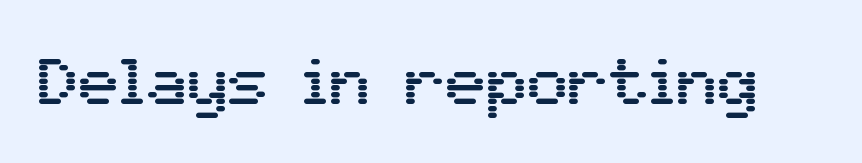
Character widths vary here, with narrow letters taking less room than wide ones. The letterforms sit shoulder to shoulder at normal distance. The gap between lines stays unmarked. Examine the stroke ends and you'll find no serifs.
